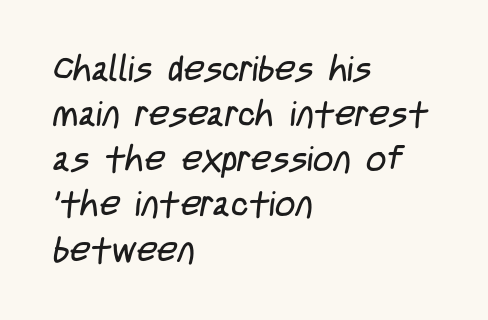
{"serif": "no", "bold": "no", "weight": "regular", "width": "condensed", "stroke_contrast": "low", "x_height": "large", "monospaced": "no", "underline": "no", "align": "left", "line_spacing": "normal", "line_spacing_ratio": 1.29, "letter_spacing": "normal", "letter_spacing_em": 0.0, "glyph_px": 35}
